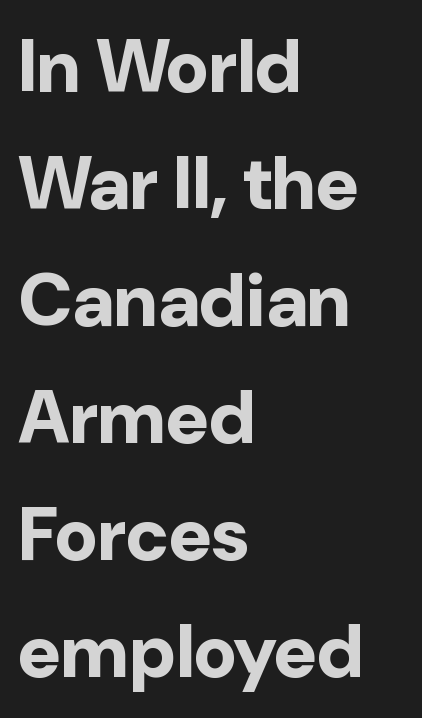
{"serif": "no", "italic": "no", "bold": "yes", "weight": "bold", "width": "normal", "stroke_contrast": "low", "x_height": "medium", "monospaced": "no", "underline": "no", "align": "left", "line_spacing": "normal", "line_spacing_ratio": 1.58, "letter_spacing": "normal", "letter_spacing_em": 0.0, "glyph_px": 74}
